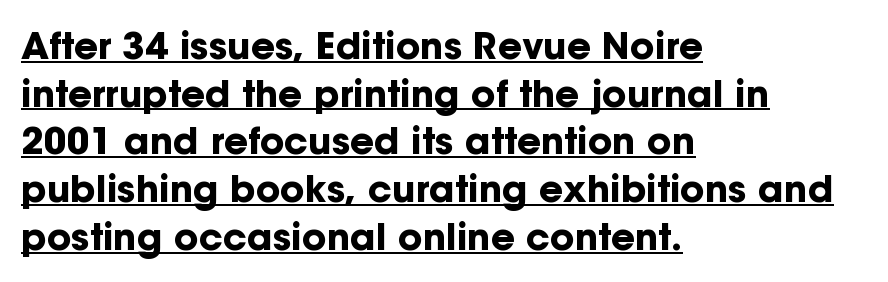
Note the varied advance widths — an 'i' is clearly narrower than an 'm'. Descenders here cross a horizontal rule under the line. The typesetting leans heavy: a genuine bold. Look at the tracking — it's just the regular setting, nothing added. Every stem runs plumb, perpendicular to the baseline.
